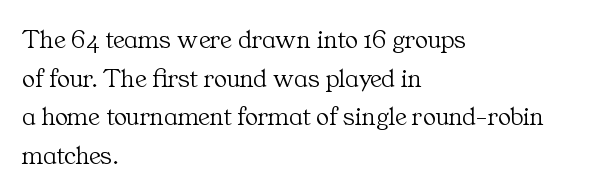
Q: Is the text bold? A: No.
Q: Is the text italic (slanted)? A: No, it is upright.
Q: Is the text underlined? A: No.
Q: How is the paragraph aligned? A: Left-aligned.
Q: Is the spacing between letters normal or unusually wide? A: Normal.
Q: Is the spacing between lines tight, normal or loose? A: Normal.
